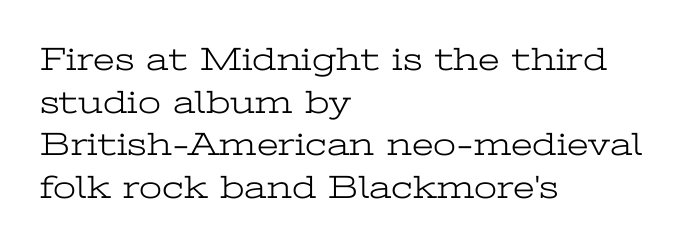
Q: Is the text bold? A: No.
Q: Is the text italic (slanted)? A: No, it is upright.
Q: Is the typeface a serif or a sans-serif typeface? A: Serif.
Q: Is the text underlined? A: No.
Q: How is the paragraph aligned? A: Left-aligned.
Q: Is the spacing between letters normal or unusually wide? A: Normal.
Q: Is the spacing between lines tight, normal or loose? A: Normal.
Q: Width (condensed, normal, or wide)? A: Wide.
Q: Stroke contrast? A: Low.
Q: x-height? A: Medium.
Q: Monospaced? A: No.
